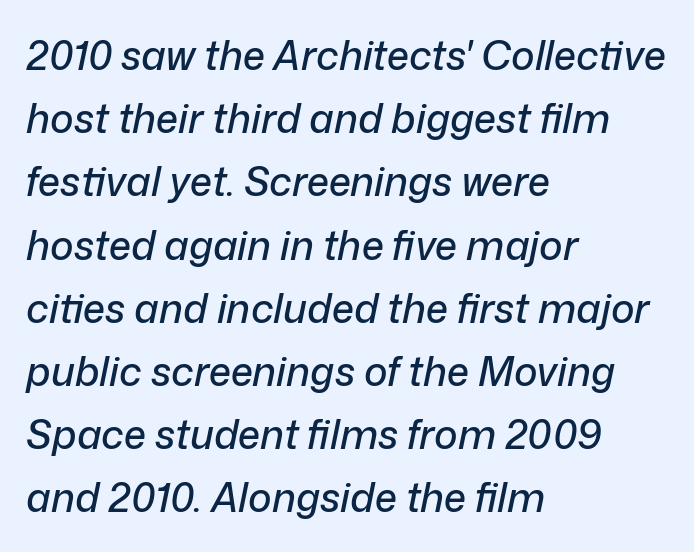
In terms of letterspacing, this is plain default setting. Decoration check: the copy has no underline. Think of a printed novel: that variable character pitch is what you see here. A student would call this left alignment; a typographer would say flush left, rag right.
